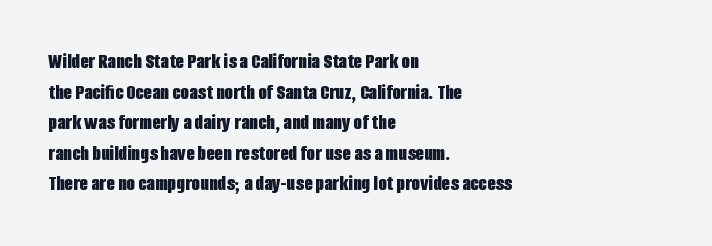
{"italic": "no", "bold": "yes", "underline": "no", "align": "left", "line_spacing": "normal", "line_spacing_ratio": 1.39, "letter_spacing": "normal", "letter_spacing_em": 0.0, "glyph_px": 22}
